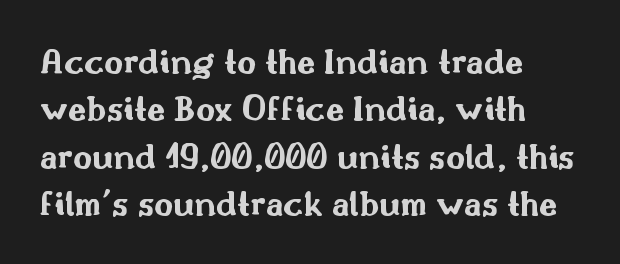
Q: Is the text bold? A: Yes.
Q: Is the text italic (slanted)? A: No, it is upright.
Q: Is the typeface a serif or a sans-serif typeface? A: Sans-serif.
Q: Is the text underlined? A: No.
Q: How is the paragraph aligned? A: Left-aligned.
Q: Is the spacing between letters normal or unusually wide? A: Normal.
Q: Is the spacing between lines tight, normal or loose? A: Normal.
Q: Width (condensed, normal, or wide)? A: Wide.
Q: Stroke contrast? A: Medium.
Q: x-height? A: Small.
Q: Monospaced? A: No.
